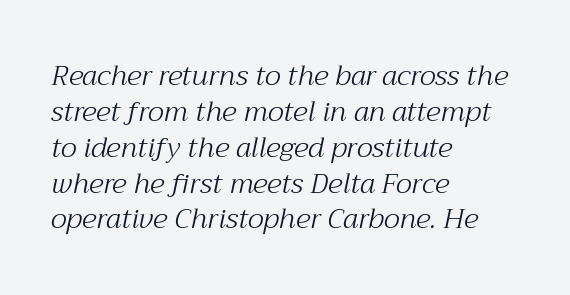
Q: Is the text bold? A: No.
Q: Is the text italic (slanted)? A: Yes, it leans right by about 12 degrees.
Q: Is the typeface a serif or a sans-serif typeface? A: Serif.
Q: Is the text underlined? A: No.
Q: How is the paragraph aligned? A: Left-aligned.
Q: Is the spacing between letters normal or unusually wide? A: Normal.
Q: Is the spacing between lines tight, normal or loose? A: Normal.
Q: Width (condensed, normal, or wide)? A: Normal.
Q: Stroke contrast? A: Medium.
Q: x-height? A: Medium.
Q: Monospaced? A: No.
